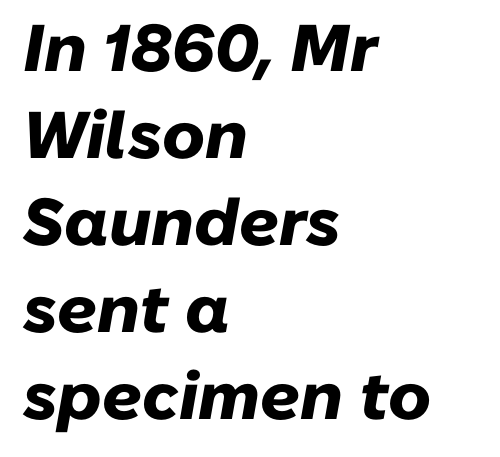
Emphasis by weight is at full strength: bold. The specimen reads as italic at a glance. Think of a printed novel: that variable character pitch is what you see here. The rendering uses a moderate line-height, typical for paragraphs.
